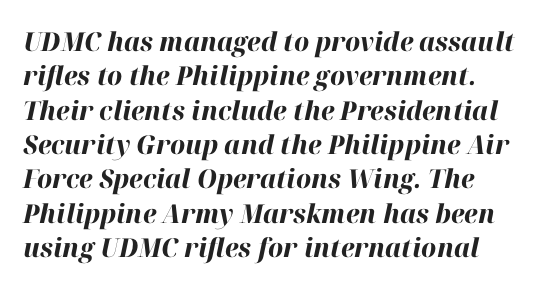
If you drew a line through each stem, it would be angled. This sample is left-justified, so line endings fall wherever the words run out. A clean baseline with only descenders dipping below it. Rows of type keep a routine distance in the vertical direction.
